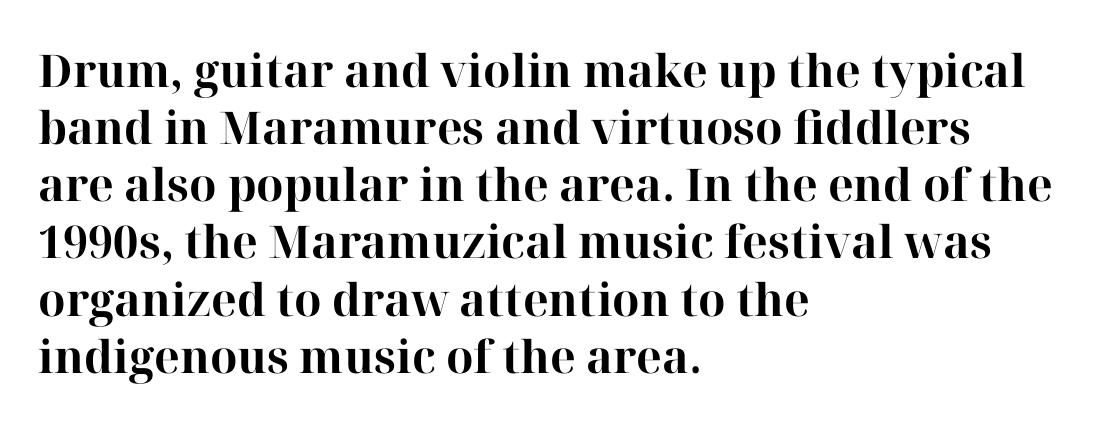
The image shows 45 px bold serif type, upright; set left-aligned, normal line spacing (1.27x), normal letter spacing, not underlined; high stroke contrast and a medium x-height.
